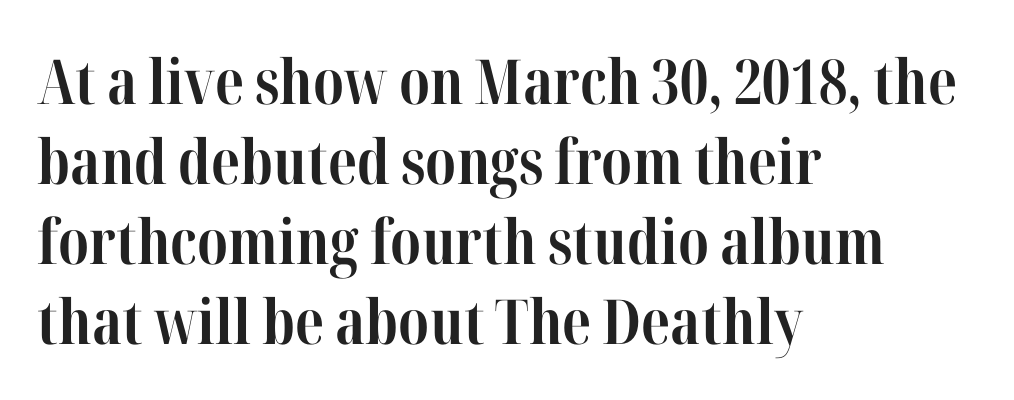
{"serif": "yes", "italic": "no", "bold": "yes", "weight": "bold", "width": "condensed", "stroke_contrast": "high", "x_height": "medium", "monospaced": "no", "underline": "no", "align": "left", "line_spacing": "normal", "line_spacing_ratio": 1.29, "letter_spacing": "normal", "letter_spacing_em": 0.0, "glyph_px": 62}
